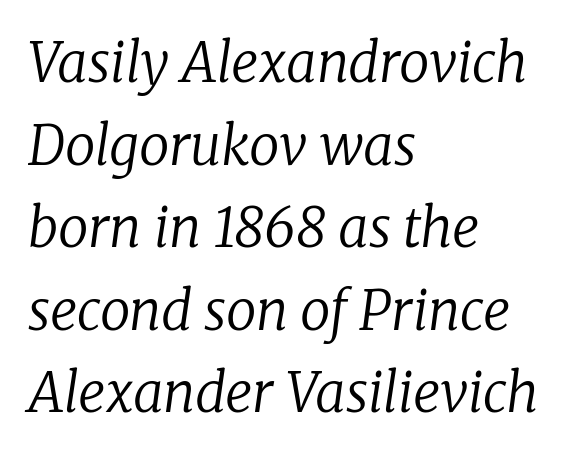
Q: Is the text bold? A: No.
Q: Is the text italic (slanted)? A: Yes, it leans right by about 8 degrees.
Q: Is the typeface a serif or a sans-serif typeface? A: Serif.
Q: Is the text underlined? A: No.
Q: How is the paragraph aligned? A: Left-aligned.
Q: Is the spacing between letters normal or unusually wide? A: Normal.
Q: Is the spacing between lines tight, normal or loose? A: Normal.
Q: Width (condensed, normal, or wide)? A: Normal.
Q: Stroke contrast? A: Low.
Q: x-height? A: Medium.
Q: Monospaced? A: No.
